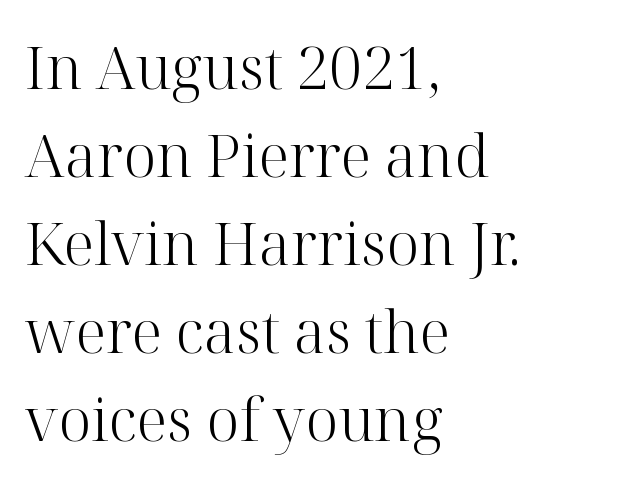
The image shows 59 px light serif type, upright; set left-aligned, normal line spacing (1.49x), normal letter spacing, not underlined; high stroke contrast and a medium x-height.
